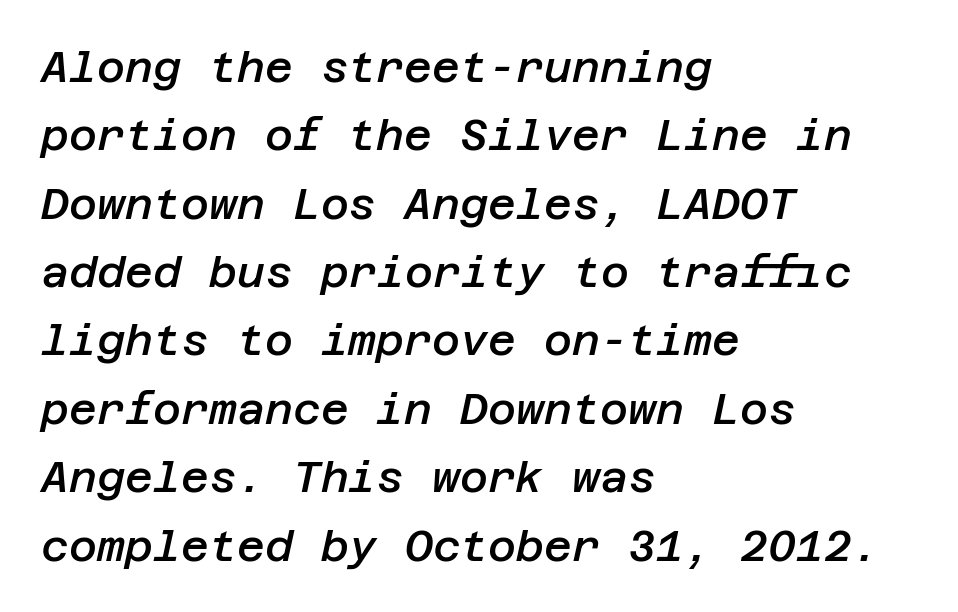
The image shows 43 px semibold type, italic (leaning right); set left-aligned, normal line spacing (1.59x), normal letter spacing, not underlined; low stroke contrast and a large x-height.
